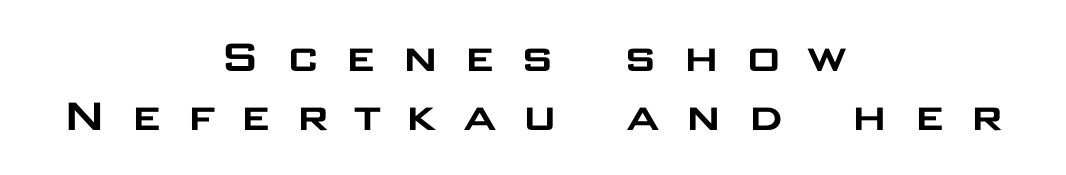
Which margin do the lines hug? Neither — every line sits in the middle. Spacing between characters has been opened up far beyond the box default. Do the characters align in a grid? No, the font is proportional. One glance says dense: line gaps are narrower than usual.
